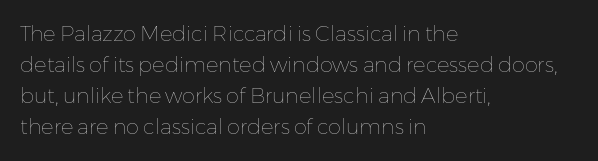
No chunkiness to these letters — they're not bold. The area under the type is left untouched. This rendering uses left alignment, leaving the right contour irregular. The font's upright variant was chosen for this text. Compared with typical body copy, the letter spacing here is the same.
